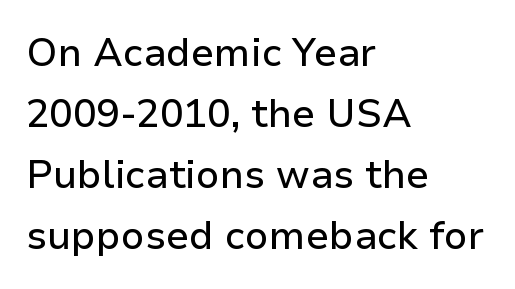
{"serif": "no", "italic": "no", "width": "normal", "stroke_contrast": "low", "x_height": "medium", "monospaced": "no", "underline": "no", "align": "left", "line_spacing": "normal", "line_spacing_ratio": 1.56, "letter_spacing": "normal", "letter_spacing_em": 0.0, "glyph_px": 39}
